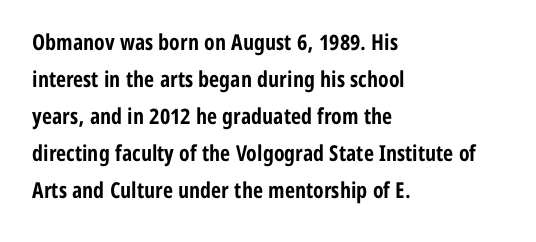
The image shows 22 px bold type, upright; set left-aligned, normal line spacing (1.68x), normal letter spacing, not underlined.
